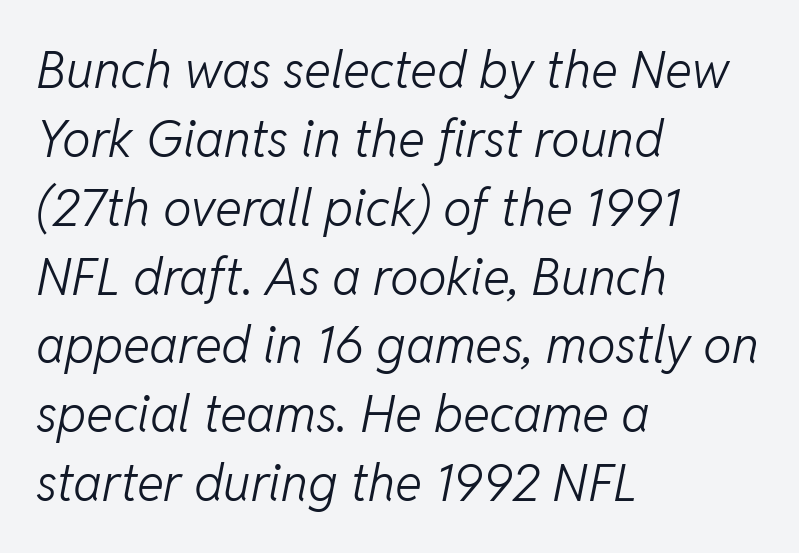
Q: Is the text bold? A: No.
Q: Is the text italic (slanted)? A: Yes, it leans right by about 11 degrees.
Q: Is the text underlined? A: No.
Q: How is the paragraph aligned? A: Left-aligned.
Q: Is the spacing between letters normal or unusually wide? A: Normal.
Q: Is the spacing between lines tight, normal or loose? A: Normal.
Q: Width (condensed, normal, or wide)? A: Normal.
Q: Stroke contrast? A: Low.
Q: x-height? A: Medium.
Q: Monospaced? A: No.
